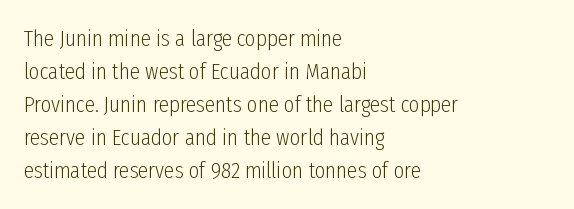
The image shows 23 px text type, upright; set left-aligned, normal line spacing (1.43x), normal letter spacing, not underlined.
